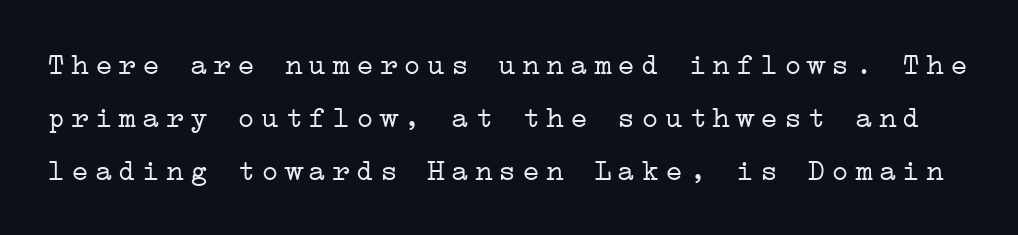
{"serif": "yes", "italic": "no", "bold": "no", "weight": "light", "width": "wide", "stroke_contrast": "low", "x_height": "medium", "underline": "no", "line_spacing_ratio": 1.77, "glyph_px": 30}
